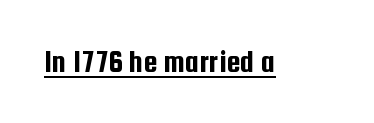
Character widths vary here, with narrow letters taking less room than wide ones. These lines are composed in type without serifs. Emphasis is given by a line drawn under the lettering. This sample uses plain, unmodified letter spacing. Every character sits straight up, as roman type does.
